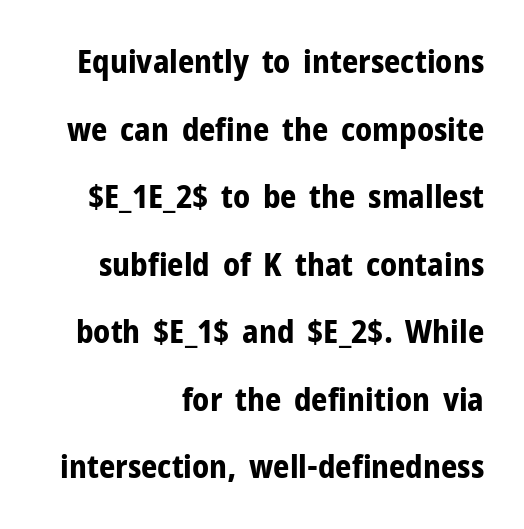
Every character sits straight up, as roman type does. Reading down the block, your eye finds every line finishing at a fixed right position. No extra tracking has been applied to these lines. The space directly below the letters is spotless. The text was rendered using a sans face with plain stroke endings. Pretty heavy lettering here — definitely bold.
